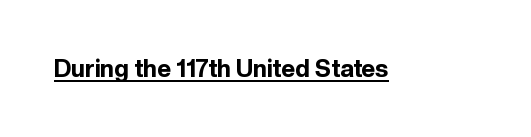
Students, observe the line beneath the letters — that is underlining. Upright lettering throughout. Summary of weight: heavy, a full bold. Here the glyphs are tracked normally, forming tight word shapes.
